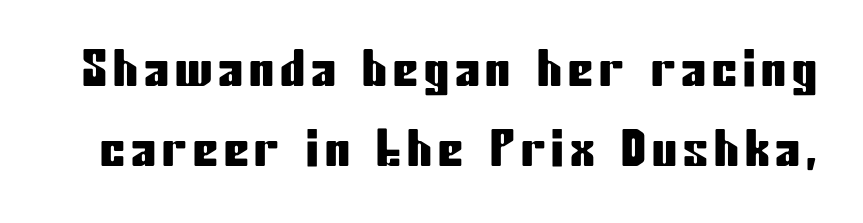
{"serif": "no", "italic": "no", "width": "condensed", "stroke_contrast": "low", "x_height": "medium", "monospaced": "no", "underline": "no", "line_spacing": "normal", "line_spacing_ratio": 1.61, "glyph_px": 50}
